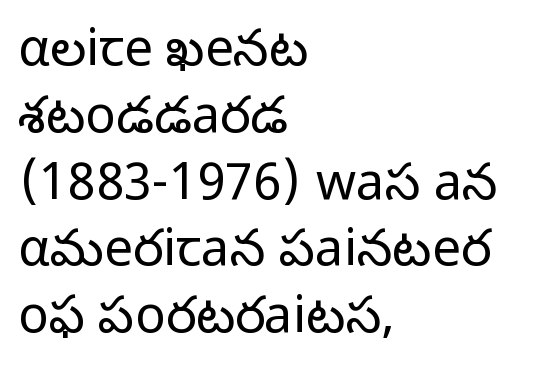
{"serif": "no", "italic": "no", "bold": "no", "weight": "light", "width": "normal", "stroke_contrast": "low", "x_height": "medium", "monospaced": "no", "underline": "no", "align": "left", "line_spacing": "normal", "line_spacing_ratio": 1.31, "letter_spacing": "normal", "letter_spacing_em": 0.0, "glyph_px": 51}
